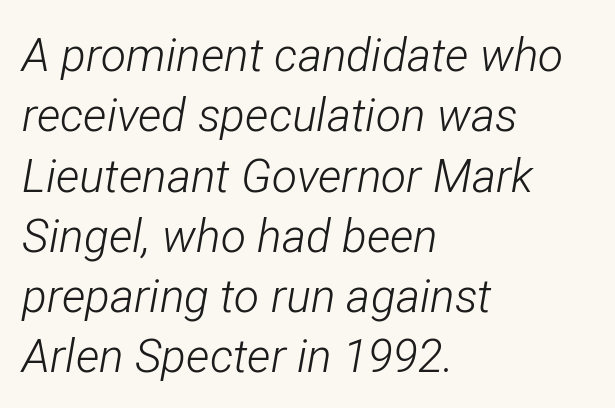
{"italic": "yes", "lean": "right", "slant_degrees": 12, "bold": "no", "weight": "light", "width": "condensed", "stroke_contrast": "low", "x_height": "medium", "monospaced": "no", "underline": "no", "align": "left", "line_spacing": "normal", "line_spacing_ratio": 1.31, "letter_spacing": "normal", "letter_spacing_em": 0.0, "glyph_px": 46}
